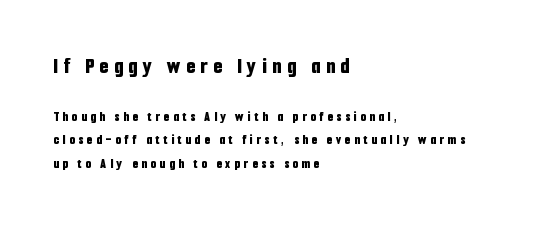
The image shows 22 px bold type, upright; set left-aligned, normal line spacing (1.68x), unusually wide letter spacing (+0.27 em), not underlined; the first (top) block is 1.57x larger.
